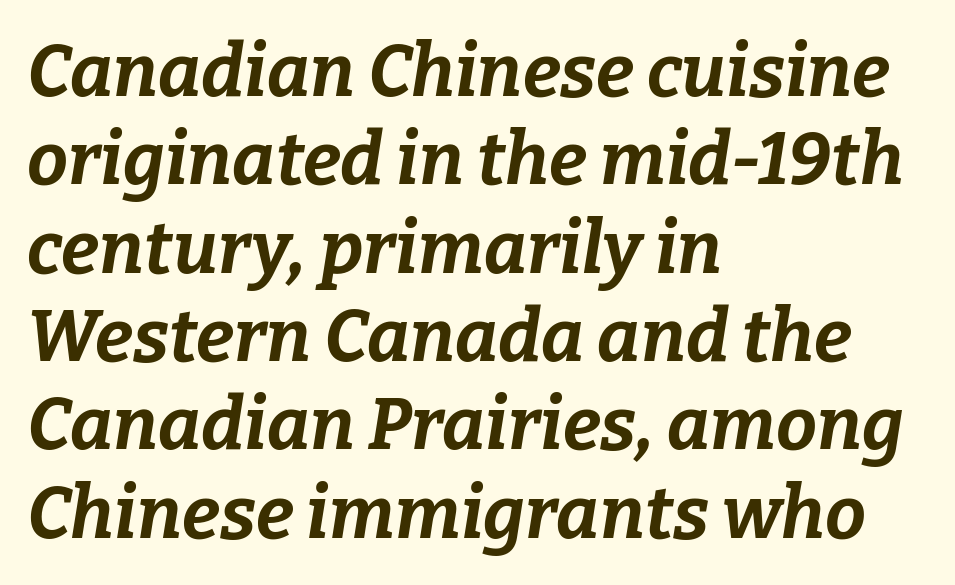
{"italic": "yes", "lean": "right", "slant_degrees": 9, "bold": "yes", "weight": "bold", "width": "normal", "stroke_contrast": "low", "x_height": "medium", "monospaced": "no", "underline": "no", "align": "left", "line_spacing_ratio": 1.21, "letter_spacing": "normal", "letter_spacing_em": 0.0, "glyph_px": 73}
